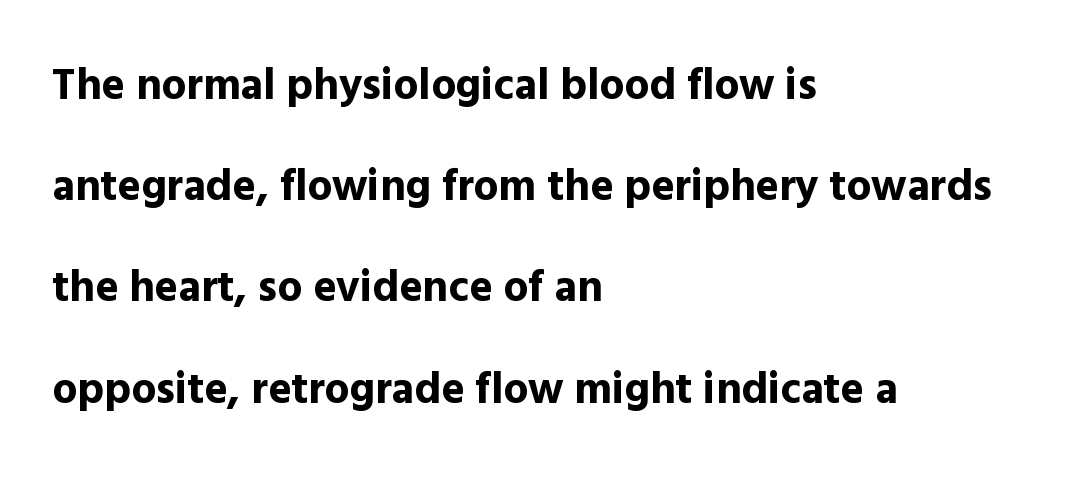
Interline gaps are noticeably wide in this sample. A student would call this left alignment; a typographer would say flush left, rag right. Typographic density is high because the face is bold. The passage shown is typeset with a sans-serif family. Just letters on the line, the space beneath them empty.
